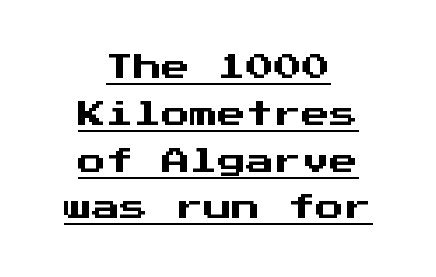
Q: Is the text italic (slanted)? A: No, it is upright.
Q: Is the typeface a serif or a sans-serif typeface? A: Sans-serif.
Q: Is the text underlined? A: Yes.
Q: How is the paragraph aligned? A: Centered.
Q: Is the spacing between letters normal or unusually wide? A: Normal.
Q: Is the spacing between lines tight, normal or loose? A: Normal.
Q: Width (condensed, normal, or wide)? A: Normal.
Q: Stroke contrast? A: Medium.
Q: x-height? A: Medium.
Q: Monospaced? A: Yes.
